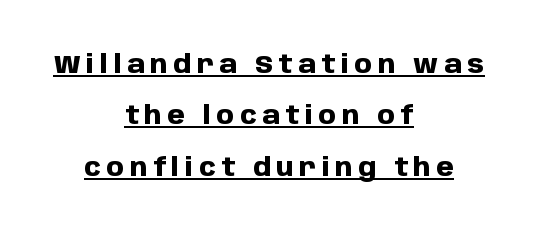
The image shows 25 px bold type, upright; set centered, loose line spacing (2.06x), unusually wide letter spacing (+0.23 em), underlined.
